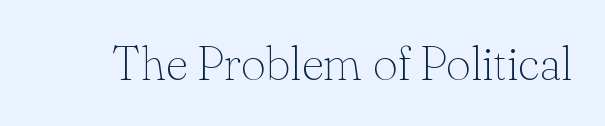
{"serif": "yes", "italic": "no", "bold": "no", "weight": "thin", "width": "normal", "stroke_contrast": "low", "x_height": "small", "monospaced": "no", "underline": "no", "letter_spacing": "normal", "letter_spacing_em": 0.0, "glyph_px": 48}
